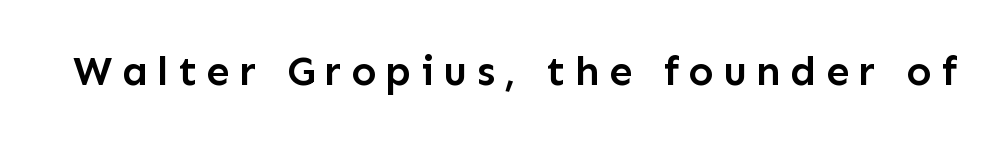
The letters stand straight up with perfectly vertical stems. Each letter's strokes conclude bluntly, with no projecting serifs. Short note: letters widely spaced. Just letters on the line, the space beneath them empty.
